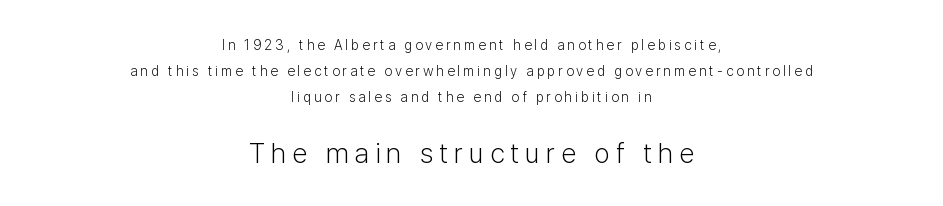
The image shows 28 px light sans-serif type, upright; set centered, line spacing 1.84x, unusually wide letter spacing (+0.21 em), not underlined; the second (bottom) block is 2.0x larger; low stroke contrast and a medium x-height.
